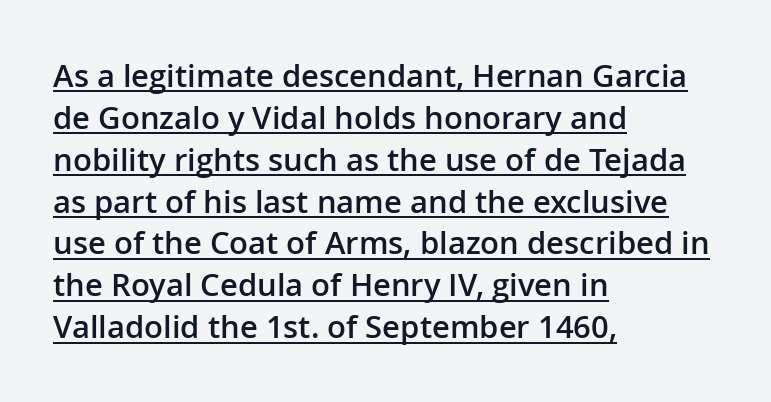
{"serif": "no", "italic": "no", "bold": "semi", "weight": "semibold", "width": "normal", "stroke_contrast": "low", "x_height": "medium", "monospaced": "no", "underline": "yes", "align": "left", "line_spacing": "normal", "line_spacing_ratio": 1.35, "letter_spacing": "normal", "letter_spacing_em": 0.0, "glyph_px": 31}
